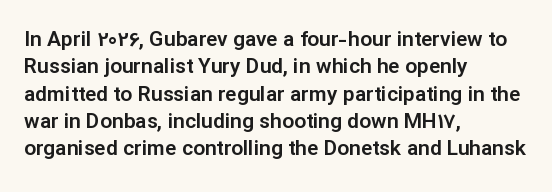
{"italic": "no", "underline": "no", "align": "left", "line_spacing": "normal", "line_spacing_ratio": 1.3, "letter_spacing": "normal", "letter_spacing_em": 0.0, "glyph_px": 21}
